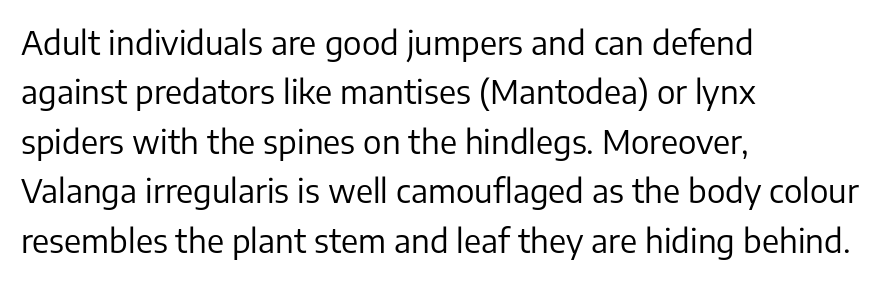
Normally led — the rows are evenly, conventionally spaced. Compared with a typical body face, this is equally light or lighter still. Is this a sans? Yes — the strokes have no serifs. The tracking reads as untouched default to a designer's eye.
